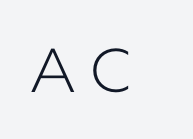
The image shows 62 px light sans-serif type, upright; set unusually wide letter spacing (+0.23 em), not underlined; low stroke contrast and a medium x-height.
